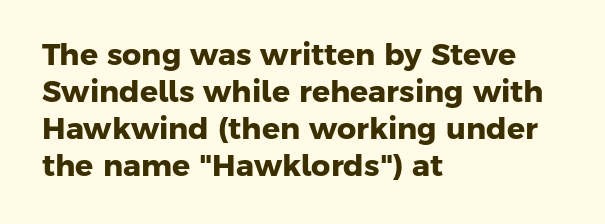
What weight is shown? A full bold with thick strokes. A student would call this left alignment; a typographer would say flush left, rag right. Each letter's strokes conclude bluntly, with no projecting serifs. Short note: letters normally spaced.
